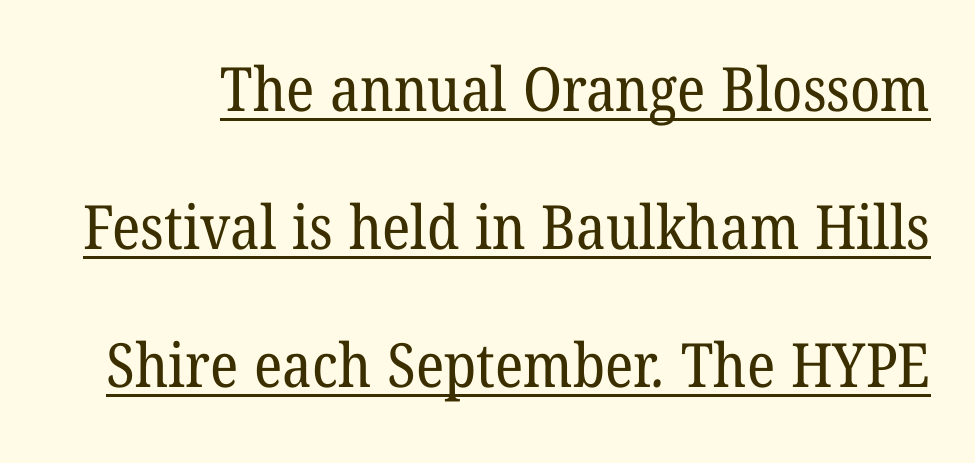
The image shows 61 px regular-weight serif type; set loose line spacing (2.26x), normal letter spacing, underlined; low stroke contrast and a medium x-height.
